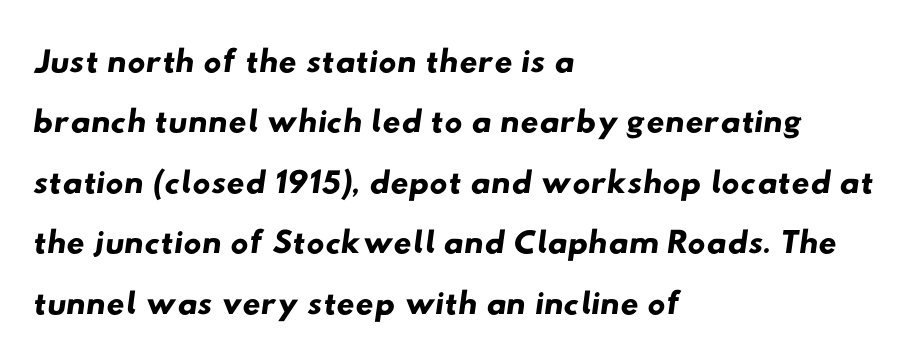
The image shows 50 px wide sans-serif type; set left-aligned, line spacing 1.21x, normal letter spacing, not underlined; low stroke contrast and a small x-height.
